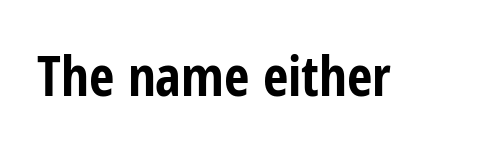
The image shows 55 px bold, condensed sans-serif type, upright; set normal letter spacing, not underlined; low stroke contrast and a medium x-height.
